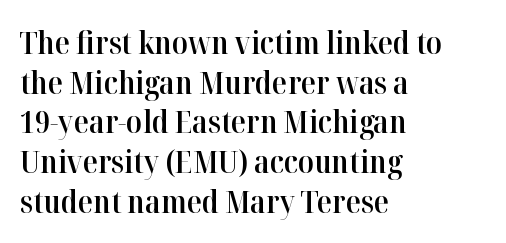
{"serif": "yes", "italic": "no", "bold": "semi", "weight": "semibold", "width": "normal", "stroke_contrast": "high", "x_height": "medium", "monospaced": "no", "underline": "no", "align": "left", "line_spacing": "normal", "line_spacing_ratio": 1.28, "letter_spacing": "normal", "letter_spacing_em": 0.0, "glyph_px": 31}
